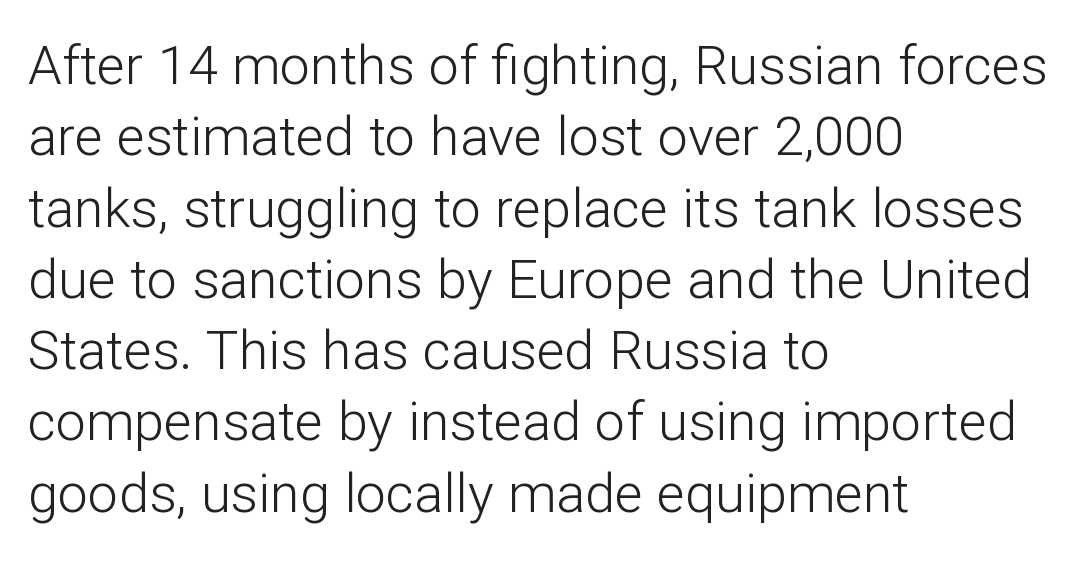
{"serif": "no", "italic": "no", "bold": "no", "weight": "light", "width": "normal", "stroke_contrast": "low", "x_height": "medium", "monospaced": "no", "underline": "no", "align": "left", "line_spacing": "normal", "line_spacing_ratio": 1.32, "letter_spacing": "normal", "letter_spacing_em": 0.0, "glyph_px": 54}
